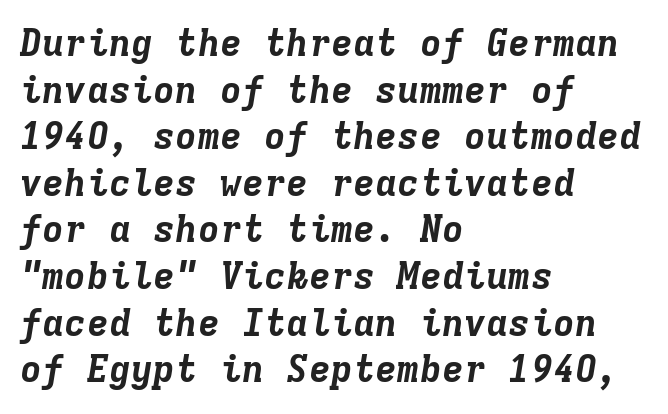
{"italic": "yes", "lean": "right", "slant_degrees": 9, "bold": "yes", "weight": "bold", "width": "normal", "stroke_contrast": "low", "x_height": "medium", "monospaced": "yes", "underline": "no", "align": "left", "line_spacing": "normal", "line_spacing_ratio": 1.26, "letter_spacing": "normal", "letter_spacing_em": 0.0, "glyph_px": 37}
